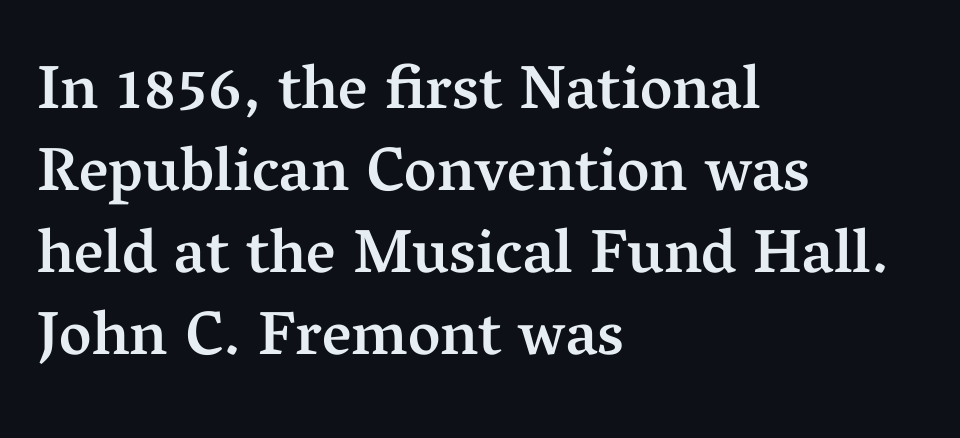
The image shows 62 px semibold serif type, upright; set left-aligned, normal line spacing (1.32x), normal letter spacing, not underlined; medium stroke contrast and a medium x-height.
